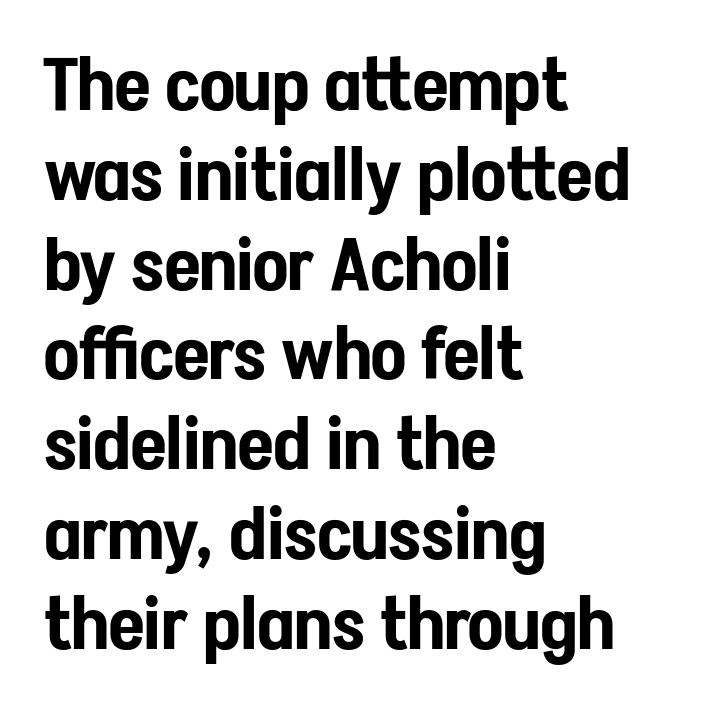
Q: Is the text italic (slanted)? A: No, it is upright.
Q: Is the typeface a serif or a sans-serif typeface? A: Sans-serif.
Q: Is the text underlined? A: No.
Q: How is the paragraph aligned? A: Left-aligned.
Q: Is the spacing between letters normal or unusually wide? A: Normal.
Q: Width (condensed, normal, or wide)? A: Condensed.
Q: Stroke contrast? A: Low.
Q: x-height? A: Medium.
Q: Monospaced? A: No.
